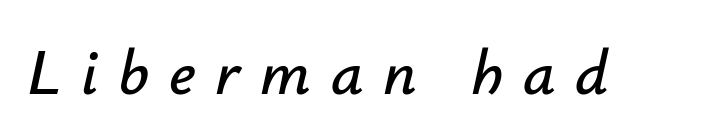
{"italic": "yes", "lean": "right", "slant_degrees": 12, "width": "normal", "stroke_contrast": "low", "x_height": "small", "monospaced": "no", "underline": "no", "letter_spacing": "wide", "letter_spacing_em": 0.31, "glyph_px": 64}
